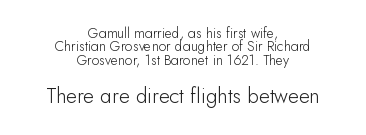
Does the bottom block carry the larger type? Yes, it does. Posture: upright roman. The tracking reads as untouched default to a designer's eye. Quick note: underline off. Stems here are at most as thick as an everyday book face. Typeset on center — no edge is straight.
